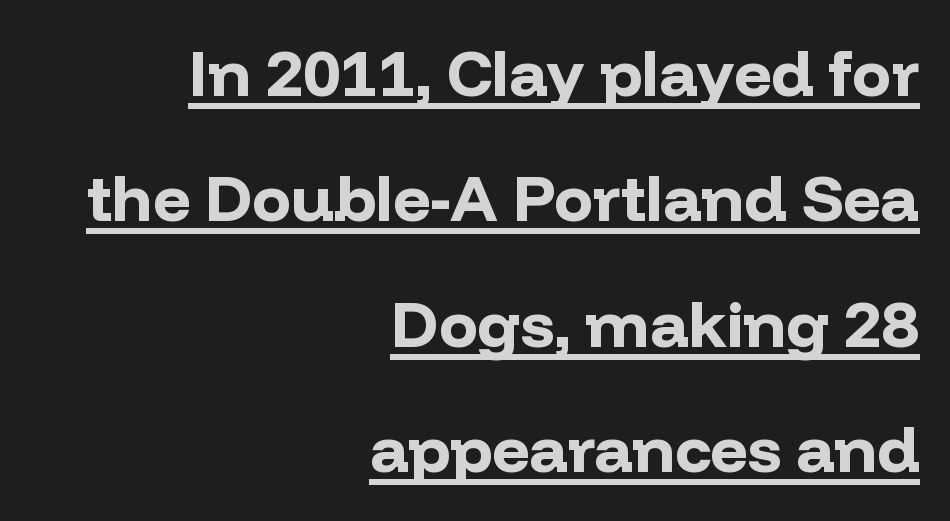
Q: Is the text bold? A: Yes.
Q: Is the text italic (slanted)? A: No, it is upright.
Q: Is the typeface a serif or a sans-serif typeface? A: Sans-serif.
Q: Is the text underlined? A: Yes.
Q: How is the paragraph aligned? A: Right-aligned.
Q: Is the spacing between letters normal or unusually wide? A: Normal.
Q: Is the spacing between lines tight, normal or loose? A: Loose.
Q: Width (condensed, normal, or wide)? A: Normal.
Q: Stroke contrast? A: Low.
Q: x-height? A: Medium.
Q: Monospaced? A: No.
